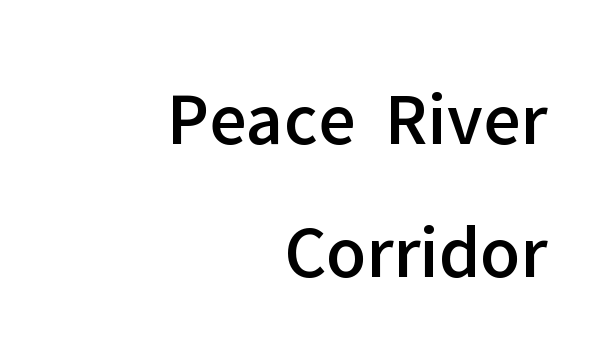
Does the type have serifs? No, each stem ends abruptly. Caption: standard tracking, unaltered. Note the varied advance widths — an 'i' is clearly narrower than an 'm'. A roman cut, with each character standing at attention. Decoration check: the copy has no underline. The compositor pushed each line to the right boundary.
